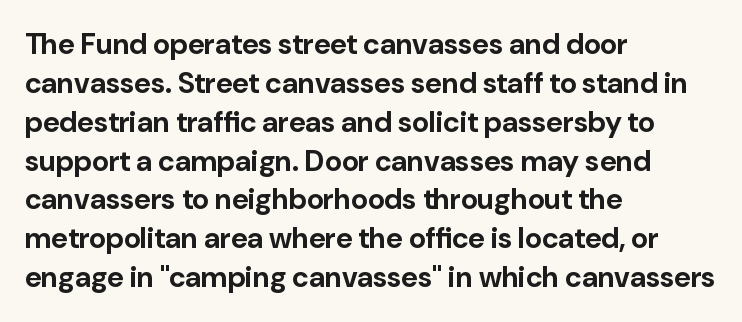
The designer left line spacing at the default. Letters rest on an invisible, unmarked baseline. The compositor pushed each line to the left boundary. The type sits square on the baseline with zero lean. No feet cap the strokes, marking this as sans-serif type.
